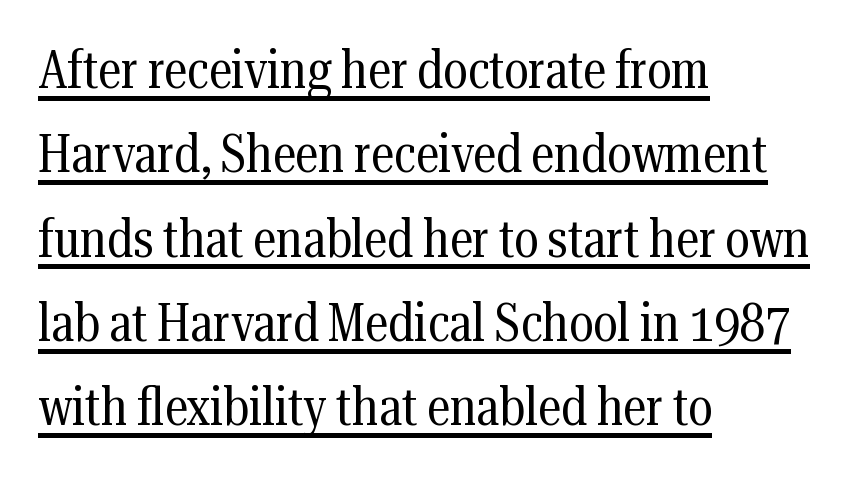
The image shows 53 px regular-weight, condensed serif type, upright; set left-aligned, normal line spacing (1.59x), normal letter spacing, underlined; medium stroke contrast and a medium x-height.
